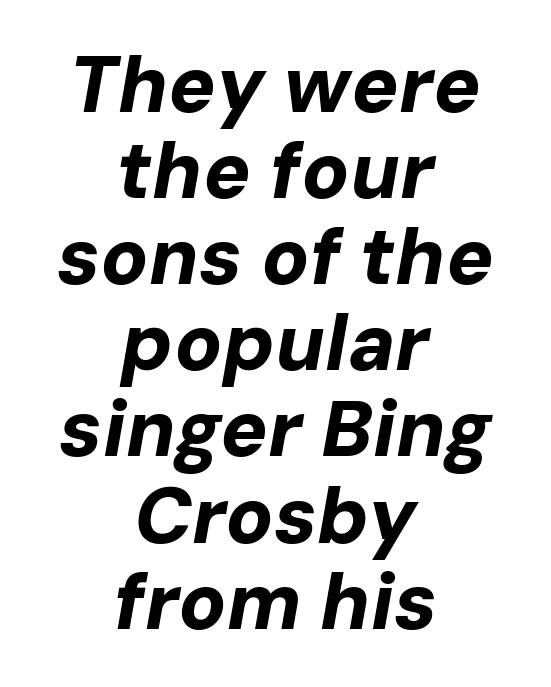
Q: Is the text bold? A: Yes.
Q: Is the text italic (slanted)? A: Yes, it leans right by about 10 degrees.
Q: Is the text underlined? A: No.
Q: How is the paragraph aligned? A: Centered.
Q: Is the spacing between letters normal or unusually wide? A: Normal.
Q: Is the spacing between lines tight, normal or loose? A: Tight.
Q: Width (condensed, normal, or wide)? A: Normal.
Q: Stroke contrast? A: Low.
Q: x-height? A: Medium.
Q: Monospaced? A: No.
